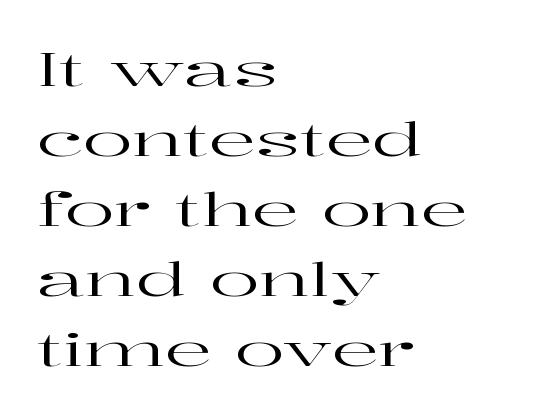
To sum up the face: it has serifs. You could not count columns in this text — the font is proportionally spaced. Successive baselines arrive at the customary interval. Italic: no, the glyphs are upright roman. Alignment: flush left. The specimen omits any rule beneath the text block's lines.
